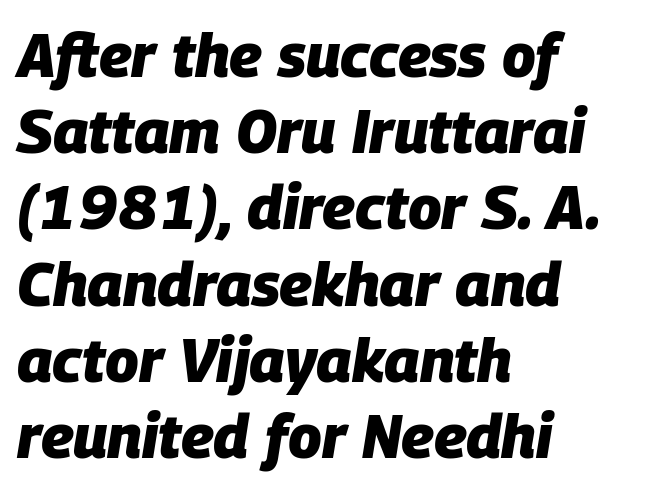
Q: Is the text bold? A: Yes.
Q: Is the text italic (slanted)? A: Yes, it leans right by about 9 degrees.
Q: Is the text underlined? A: No.
Q: How is the paragraph aligned? A: Left-aligned.
Q: Is the spacing between letters normal or unusually wide? A: Normal.
Q: Is the spacing between lines tight, normal or loose? A: Normal.
Q: Width (condensed, normal, or wide)? A: Normal.
Q: Stroke contrast? A: Low.
Q: x-height? A: Large.
Q: Monospaced? A: No.
